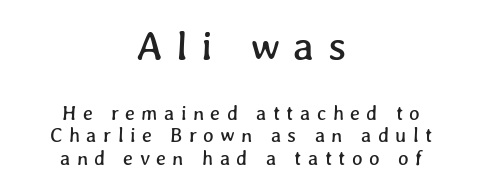
Q: Is the text underlined? A: No.
Q: How is the paragraph aligned? A: Centered.
Q: Is the spacing between letters normal or unusually wide? A: Unusually wide.
Q: Is the spacing between lines tight, normal or loose? A: Tight.
Q: Which block of text is set in a larger size, the first (top) or the second (bottom)? A: The first (top) one.
Q: Width (condensed, normal, or wide)? A: Normal.
Q: Stroke contrast? A: Low.
Q: x-height? A: Medium.
Q: Monospaced? A: No.
